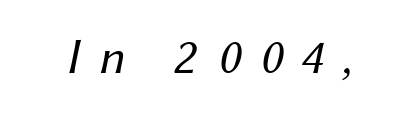
Q: Is the text bold? A: No.
Q: Is the typeface a serif or a sans-serif typeface? A: Sans-serif.
Q: Is the text underlined? A: No.
Q: Is the spacing between letters normal or unusually wide? A: Unusually wide.
Q: Width (condensed, normal, or wide)? A: Normal.
Q: Stroke contrast? A: Medium.
Q: x-height? A: Medium.
Q: Monospaced? A: No.
